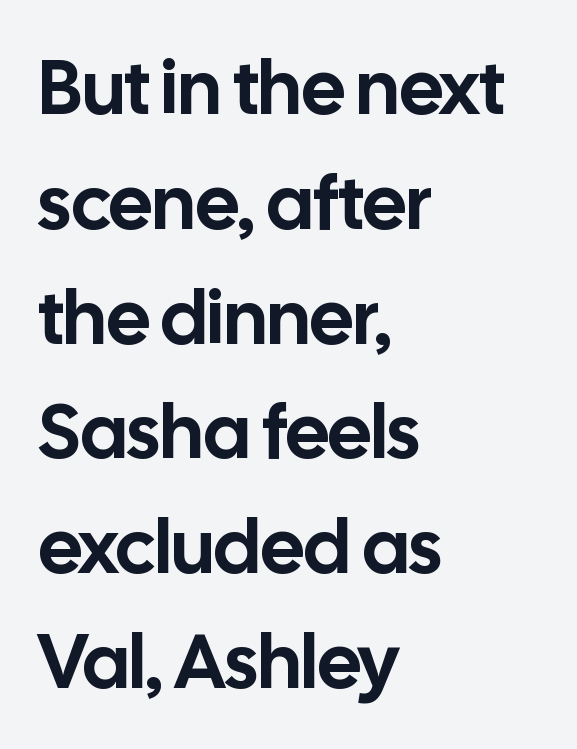
Q: Is the text italic (slanted)? A: No, it is upright.
Q: Is the typeface a serif or a sans-serif typeface? A: Sans-serif.
Q: Is the text underlined? A: No.
Q: How is the paragraph aligned? A: Left-aligned.
Q: Is the spacing between letters normal or unusually wide? A: Normal.
Q: Is the spacing between lines tight, normal or loose? A: Normal.
Q: Width (condensed, normal, or wide)? A: Normal.
Q: Stroke contrast? A: Low.
Q: x-height? A: Medium.
Q: Monospaced? A: No.
